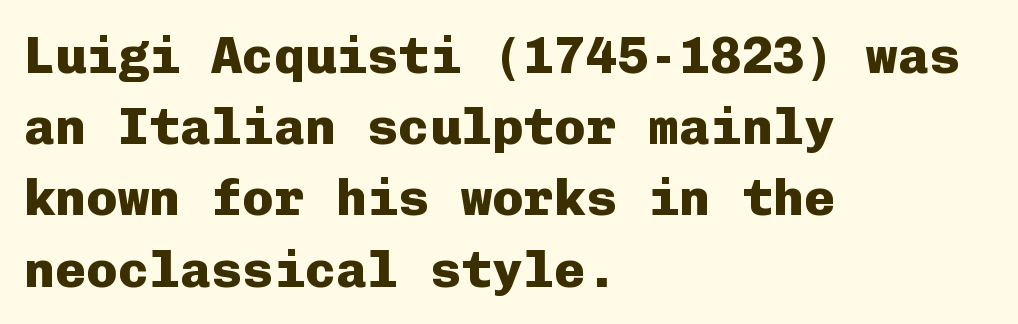
This sample uses a sans-serif face. Upright lettering throughout. Visually the block forms a straight wall on the left and a jagged coastline on the right. Each letter, wide or thin by design, is forced into the same width here. There is no visible air inserted between adjacent glyphs.
